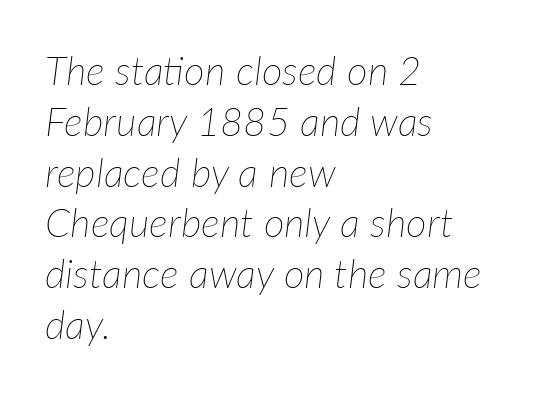
Rule under the text: the space is simply empty. The paragraph shown leans on its left margin. The leading is moderate, giving the passage an even texture. Ink coverage per letter is moderate at most. Nobody touched the tracking dial on this one. The font's italic variant was chosen for this text.
